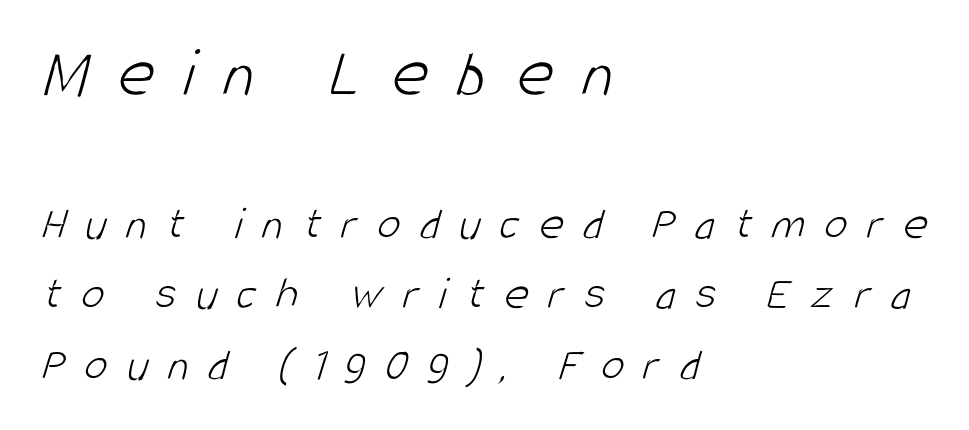
{"serif": "no", "bold": "no", "weight": "light", "width": "condensed", "stroke_contrast": "low", "x_height": "large", "monospaced": "no", "underline": "no", "align": "left", "line_spacing": "normal", "line_spacing_ratio": 1.5, "letter_spacing": "wide", "letter_spacing_em": 0.42, "larger_block": "first", "size_ratio": 1.49, "glyph_px": 70}
